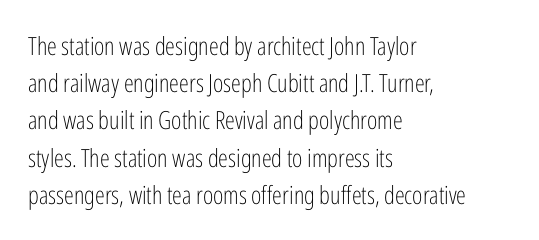
The image shows 25 px text type, upright; set left-aligned, normal line spacing (1.49x), normal letter spacing, not underlined.
